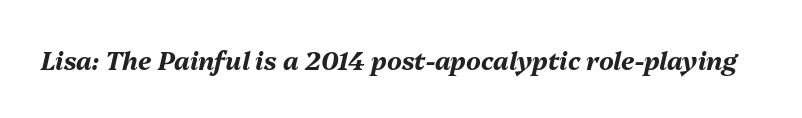
{"italic": "yes", "lean": "right", "slant_degrees": 13, "bold": "yes", "underline": "no", "letter_spacing": "normal", "letter_spacing_em": 0.0, "glyph_px": 25}
